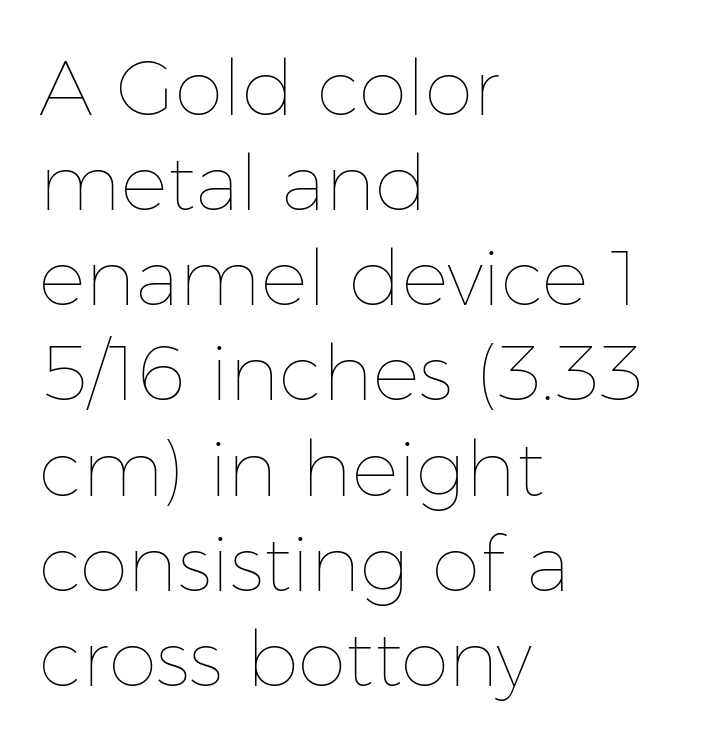
The image shows 78 px thin type, upright; set left-aligned, line spacing 1.22x, normal letter spacing, not underlined; low stroke contrast and a medium x-height.
